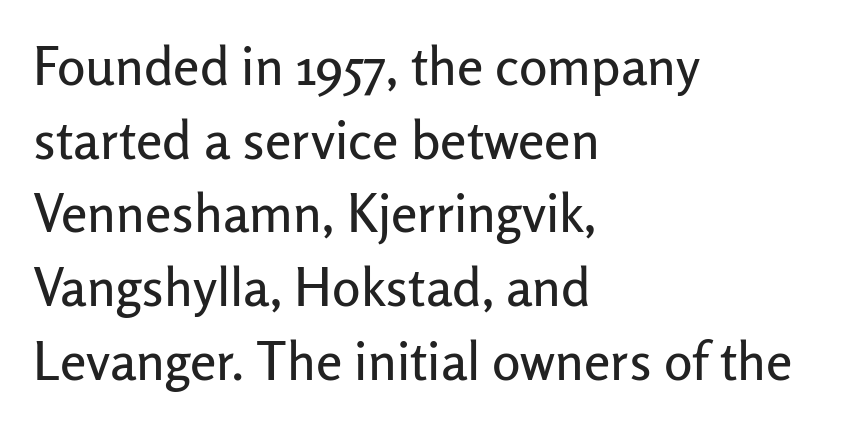
Q: Is the text italic (slanted)? A: No, it is upright.
Q: Is the typeface a serif or a sans-serif typeface? A: Sans-serif.
Q: Is the text underlined? A: No.
Q: How is the paragraph aligned? A: Left-aligned.
Q: Is the spacing between letters normal or unusually wide? A: Normal.
Q: Is the spacing between lines tight, normal or loose? A: Normal.
Q: Width (condensed, normal, or wide)? A: Normal.
Q: Stroke contrast? A: Low.
Q: x-height? A: Medium.
Q: Monospaced? A: No.
